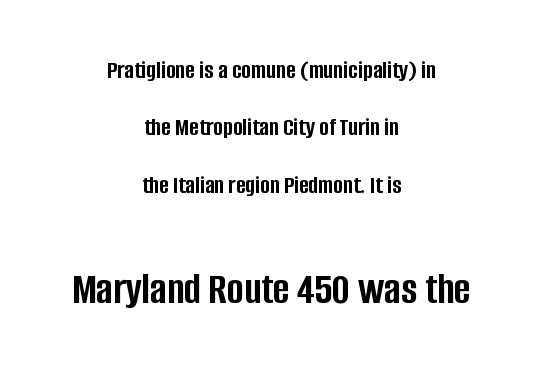
{"serif": "no", "italic": "no", "bold": "yes", "weight": "semibold", "width": "condensed", "stroke_contrast": "low", "x_height": "large", "monospaced": "no", "underline": "no", "align": "center", "line_spacing": "loose", "line_spacing_ratio": 2.21, "letter_spacing": "normal", "letter_spacing_em": 0.0, "larger_block": "second", "size_ratio": 1.73, "glyph_px": 45}
